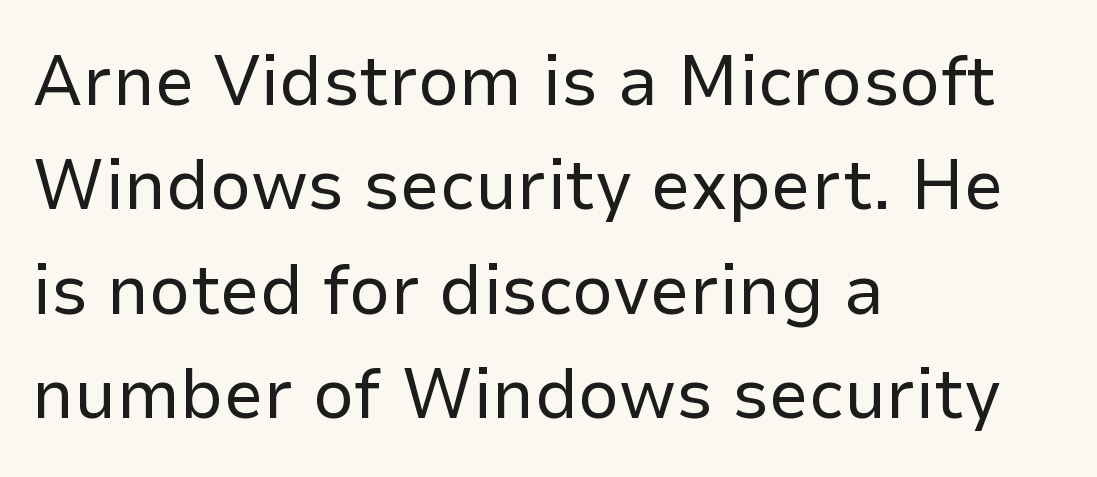
The image shows 72 px regular-weight sans-serif type, upright; set left-aligned, normal line spacing (1.45x), normal letter spacing, not underlined; low stroke contrast and a medium x-height.
